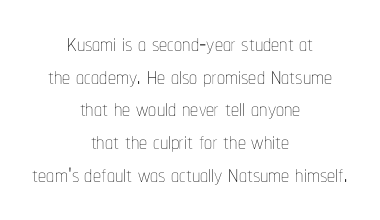
Q: Is the text bold? A: No.
Q: Is the text italic (slanted)? A: No, it is upright.
Q: Is the text underlined? A: No.
Q: How is the paragraph aligned? A: Centered.
Q: Is the spacing between letters normal or unusually wide? A: Normal.
Q: Is the spacing between lines tight, normal or loose? A: Tight.
Q: Width (condensed, normal, or wide)? A: Condensed.
Q: Stroke contrast? A: Low.
Q: x-height? A: Medium.
Q: Monospaced? A: No.
